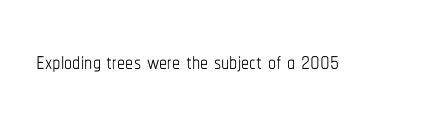
{"italic": "no", "bold": "no", "weight": "thin", "width": "condensed", "stroke_contrast": "low", "x_height": "medium", "monospaced": "no", "underline": "no", "letter_spacing": "normal", "letter_spacing_em": 0.0, "glyph_px": 32}
